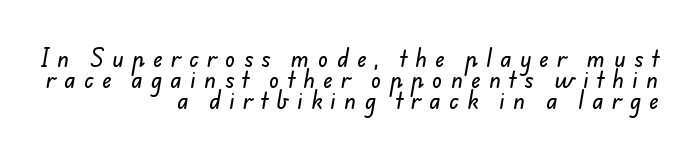
Typeset ragged left — the right edge is the straight one. Compared with typical paragraphs, the rows here are closer together. These lines have a slow, spaced-out rhythm from letter to letter. Descender tails drop into unmarked territory.
